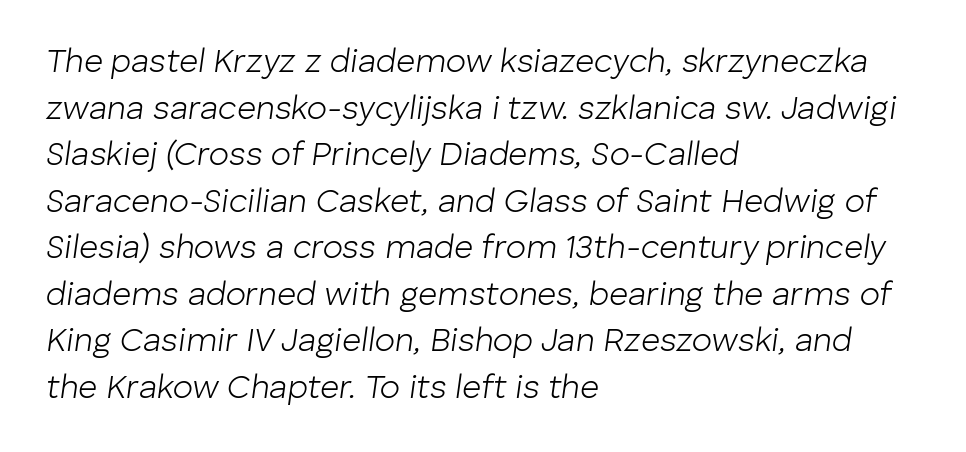
The rendering applies a slant to the glyphs. Nobody drew a line under any word here. The rendering keeps characters at their native spacing. Do the characters align in a grid? No, the font is proportional.
